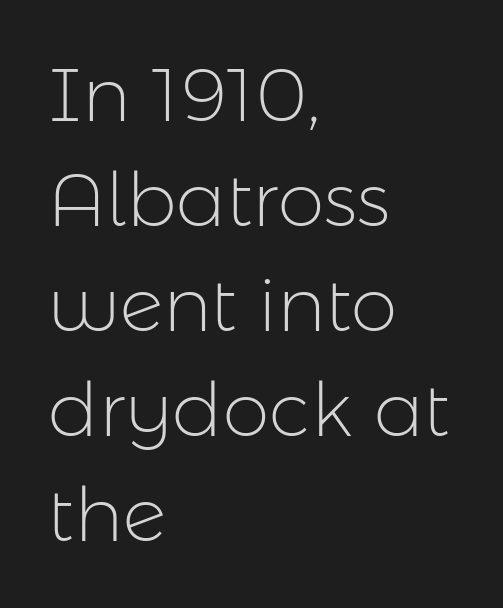
Q: Is the text bold? A: No.
Q: Is the text italic (slanted)? A: No, it is upright.
Q: Is the typeface a serif or a sans-serif typeface? A: Sans-serif.
Q: Is the text underlined? A: No.
Q: How is the paragraph aligned? A: Left-aligned.
Q: Is the spacing between letters normal or unusually wide? A: Normal.
Q: Is the spacing between lines tight, normal or loose? A: Normal.
Q: Width (condensed, normal, or wide)? A: Normal.
Q: Stroke contrast? A: Low.
Q: x-height? A: Medium.
Q: Monospaced? A: No.
